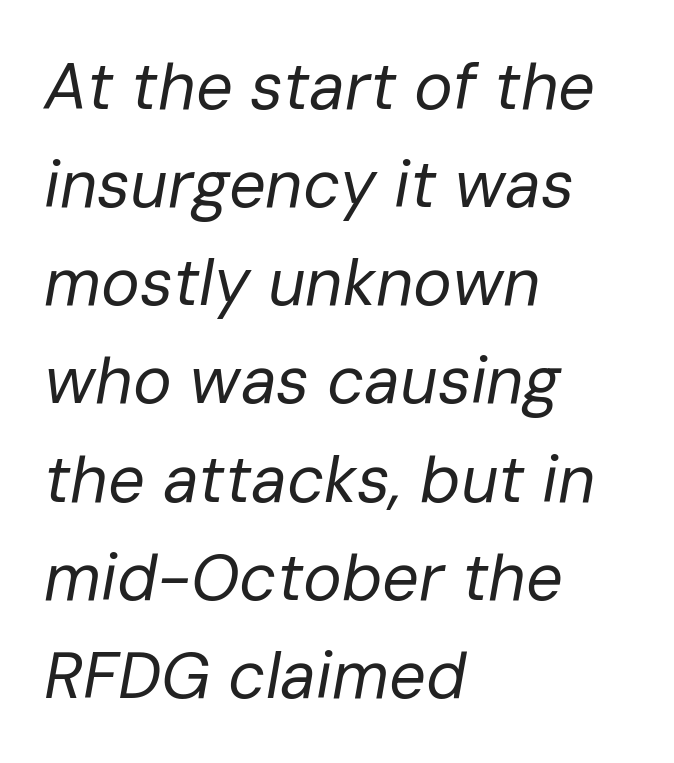
The image shows 65 px regular-weight type, italic (leaning right); set left-aligned, normal line spacing (1.51x), normal letter spacing, not underlined; low stroke contrast and a medium x-height.
